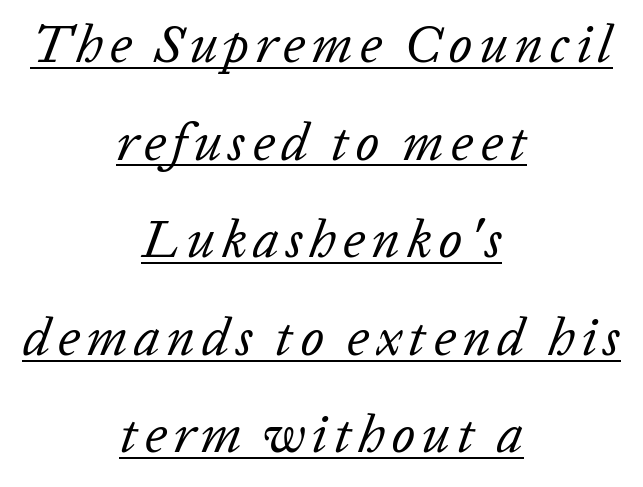
Q: Is the text bold? A: No.
Q: Is the text italic (slanted)? A: Yes, it leans right by about 20 degrees.
Q: Is the text underlined? A: Yes.
Q: How is the paragraph aligned? A: Centered.
Q: Width (condensed, normal, or wide)? A: Normal.
Q: Stroke contrast? A: Low.
Q: x-height? A: Medium.
Q: Monospaced? A: No.
